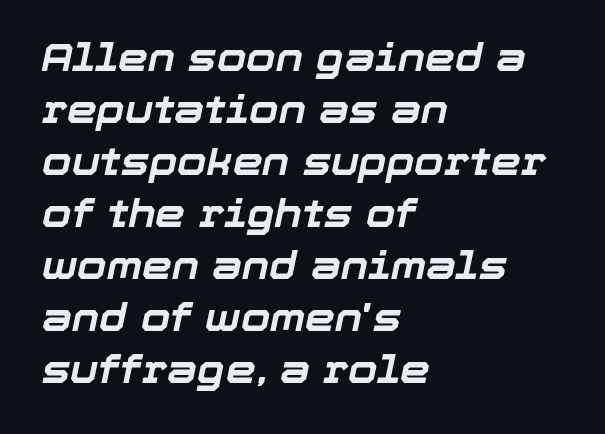
The image shows 38 px bold type, italic (leaning right); set left-aligned, normal line spacing (1.37x), normal letter spacing, not underlined; low stroke contrast and a medium x-height.
